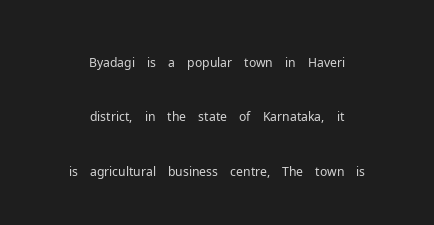
The image shows 25 px text type, upright; set centered, loose line spacing (2.18x), normal letter spacing, not underlined.
